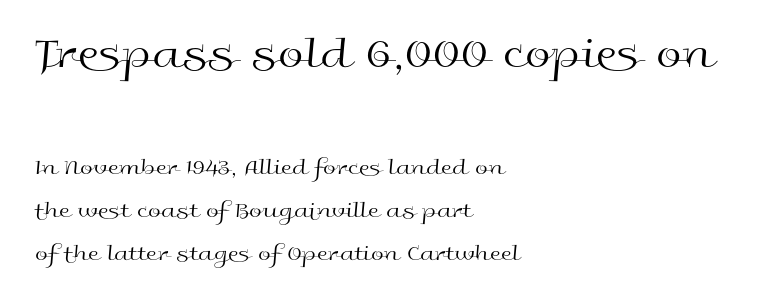
Q: Is the text bold? A: No.
Q: Is the text italic (slanted)? A: No, it is upright.
Q: Is the typeface a serif or a sans-serif typeface? A: Sans-serif.
Q: Is the text underlined? A: No.
Q: How is the paragraph aligned? A: Left-aligned.
Q: Is the spacing between letters normal or unusually wide? A: Normal.
Q: Which block of text is set in a larger size, the first (top) or the second (bottom)? A: The first (top) one.
Q: Width (condensed, normal, or wide)? A: Wide.
Q: x-height? A: Medium.
Q: Monospaced? A: No.
